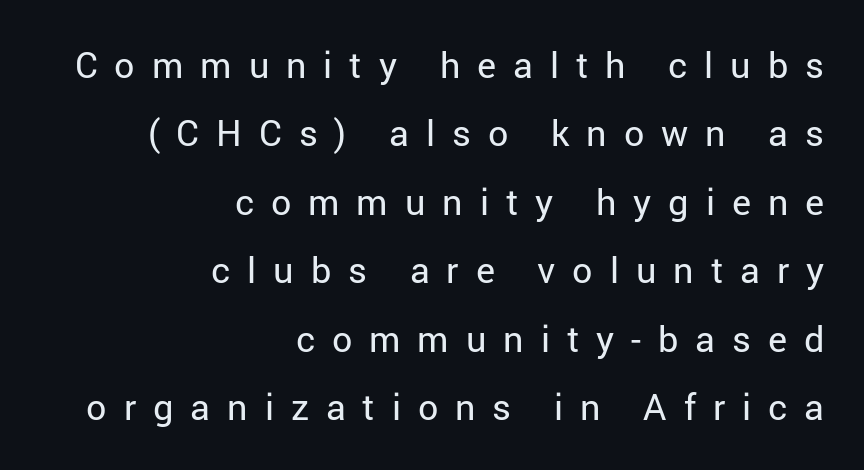
The image shows 36 px regular-weight sans-serif type, upright; set right-aligned, loose line spacing (1.9x), unusually wide letter spacing (+0.47 em), not underlined; low stroke contrast and a medium x-height.
